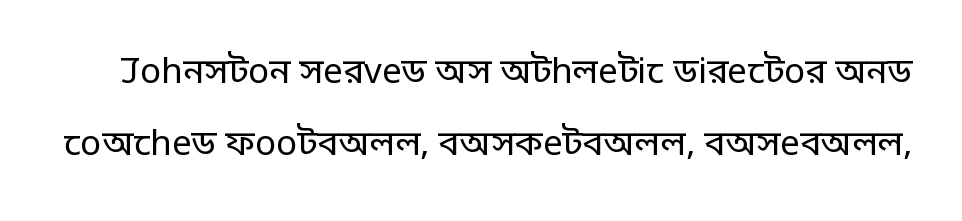
Q: Is the text bold? A: No.
Q: Is the text italic (slanted)? A: No, it is upright.
Q: Is the typeface a serif or a sans-serif typeface? A: Sans-serif.
Q: Is the text underlined? A: No.
Q: Is the spacing between letters normal or unusually wide? A: Normal.
Q: Is the spacing between lines tight, normal or loose? A: Loose.
Q: Width (condensed, normal, or wide)? A: Normal.
Q: Stroke contrast? A: Low.
Q: x-height? A: Large.
Q: Monospaced? A: No.
